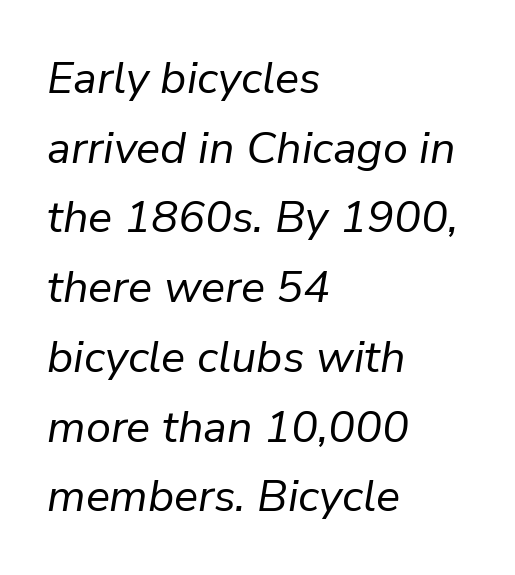
The image shows 45 px regular-weight type, italic (leaning right); set left-aligned, normal line spacing (1.55x), normal letter spacing, not underlined; low stroke contrast and a medium x-height.
